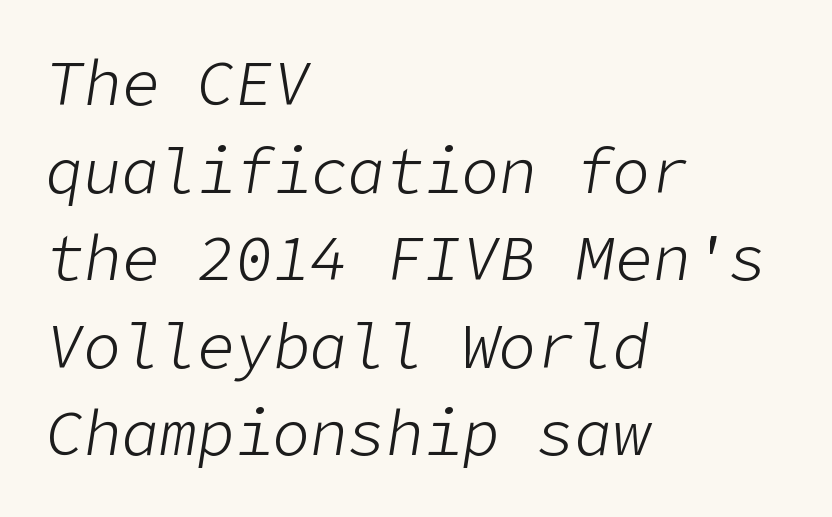
In terms of posture, this sample is oblique. Letters have the restrained weight of plain body copy at most. Line spacing here is normal. No word sits above an underline.
